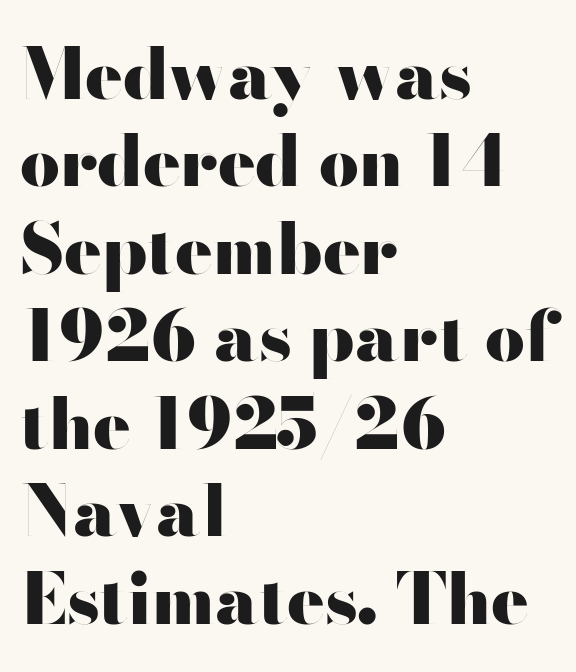
Observe the ordinary spacing: letters are neighbours, not strangers. The glyphs have the mass of a bold cut. Regarding leading, the lines here are spaced in the standard way. Characters remain perfectly vertical along every line. Proportional: the letters do not fall into vertical columns.
